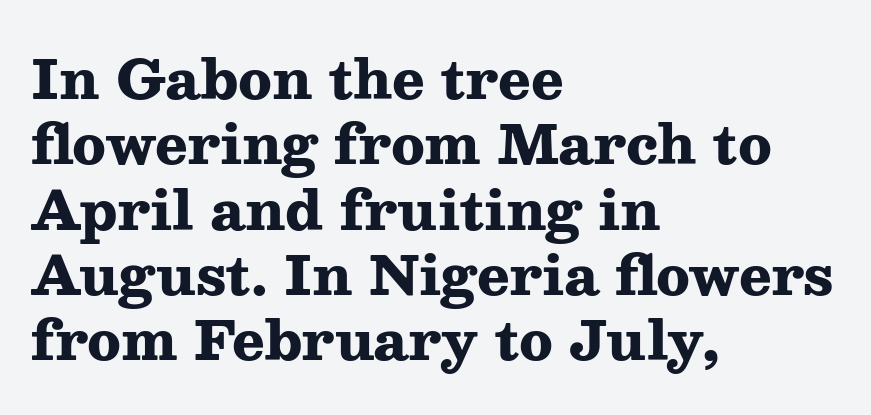
Underlining? Definitely not there. Unlike italic type, these characters show no tilt at all. The line texture is even and compact thanks to regular tracking. Is this a sans? No — the strokes have serifs. Compared with a centered layout, this one pins lines to the left instead.
